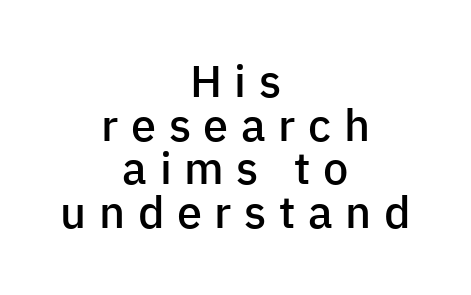
The image shows 45 px semibold sans-serif type, upright; set centered, tight line spacing (0.97x), unusually wide letter spacing (+0.28 em), not underlined; low stroke contrast and a medium x-height.
